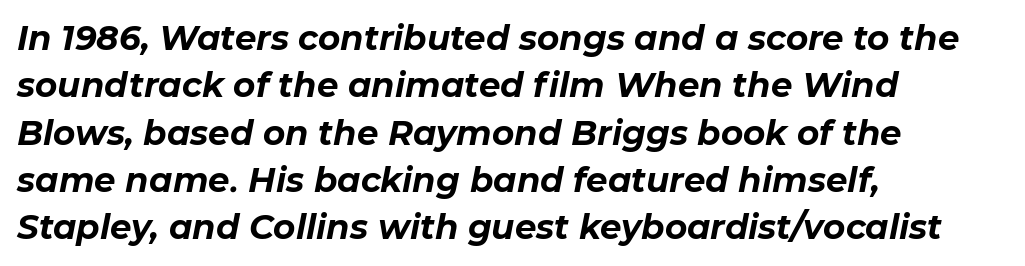
The rendering anchors every line to the left-hand side. The line texture is even and compact thanks to regular tracking. Thick stems and heavy bowls — unmistakably bold. The designer left line spacing at the default.
